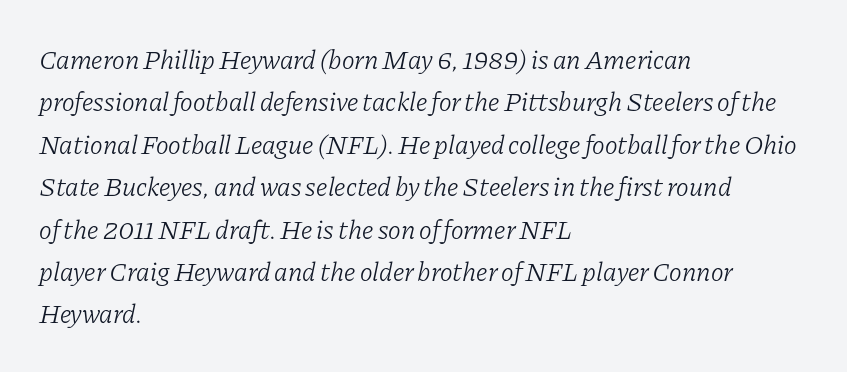
{"italic": "yes", "lean": "right", "slant_degrees": 11, "bold": "no", "underline": "no", "align": "left", "line_spacing": "normal", "line_spacing_ratio": 1.57, "letter_spacing": "normal", "letter_spacing_em": 0.0, "glyph_px": 27}
